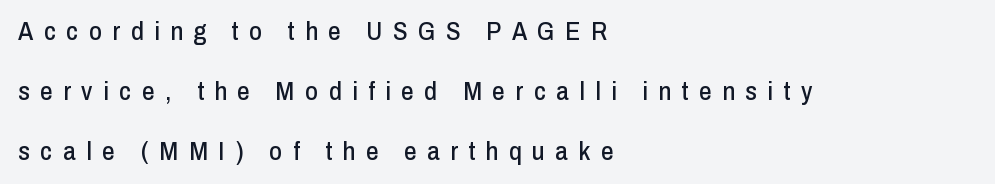
{"italic": "no", "underline": "no", "align": "left", "line_spacing": "loose", "line_spacing_ratio": 2.4, "letter_spacing": "wide", "letter_spacing_em": 0.42, "glyph_px": 25}
